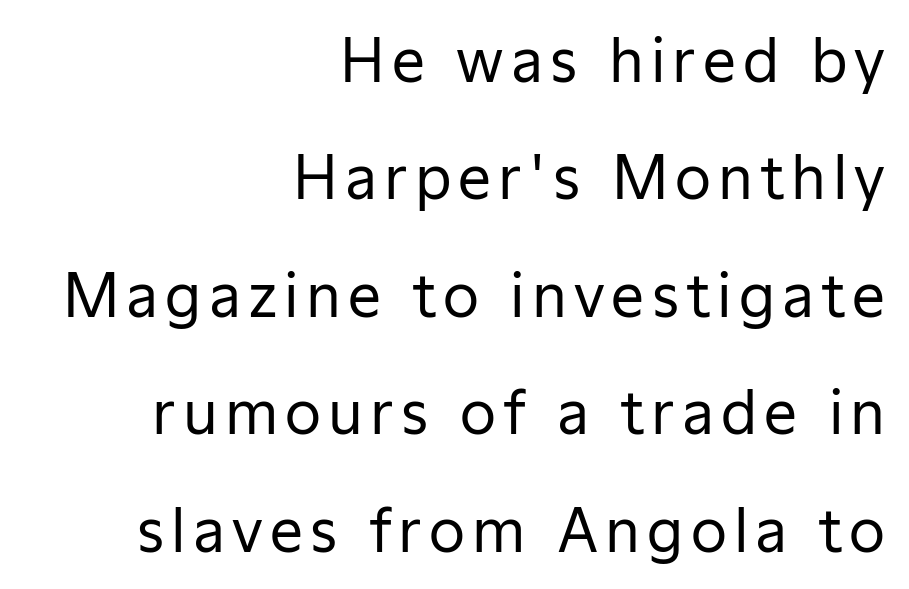
Q: Is the text bold? A: No.
Q: Is the text italic (slanted)? A: No, it is upright.
Q: Is the typeface a serif or a sans-serif typeface? A: Sans-serif.
Q: Is the text underlined? A: No.
Q: How is the paragraph aligned? A: Right-aligned.
Q: Is the spacing between lines tight, normal or loose? A: Loose.
Q: Width (condensed, normal, or wide)? A: Normal.
Q: Stroke contrast? A: Low.
Q: x-height? A: Medium.
Q: Monospaced? A: No.
